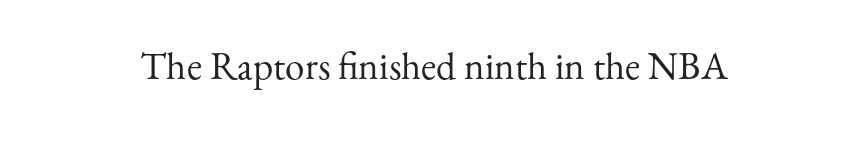
{"serif": "yes", "italic": "no", "bold": "no", "weight": "regular", "width": "normal", "stroke_contrast": "medium", "x_height": "small", "monospaced": "no", "underline": "no", "letter_spacing": "normal", "letter_spacing_em": 0.0, "glyph_px": 39}
